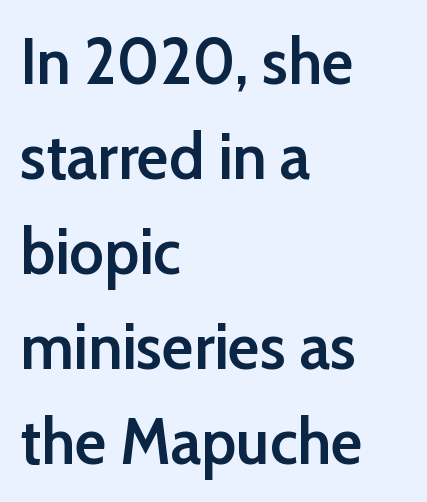
Q: Is the text bold? A: Semi-bold.
Q: Is the text italic (slanted)? A: No, it is upright.
Q: Is the typeface a serif or a sans-serif typeface? A: Sans-serif.
Q: Is the text underlined? A: No.
Q: How is the paragraph aligned? A: Left-aligned.
Q: Is the spacing between letters normal or unusually wide? A: Normal.
Q: Is the spacing between lines tight, normal or loose? A: Normal.
Q: Width (condensed, normal, or wide)? A: Normal.
Q: Stroke contrast? A: Low.
Q: x-height? A: Medium.
Q: Monospaced? A: No.
